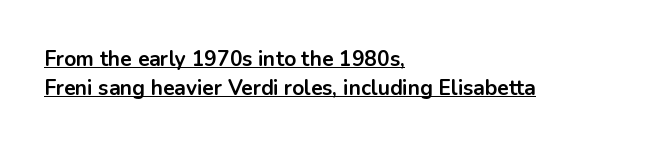
Q: Is the text bold? A: Yes.
Q: Is the text italic (slanted)? A: No, it is upright.
Q: Is the text underlined? A: Yes.
Q: How is the paragraph aligned? A: Left-aligned.
Q: Is the spacing between letters normal or unusually wide? A: Normal.
Q: Is the spacing between lines tight, normal or loose? A: Normal.
